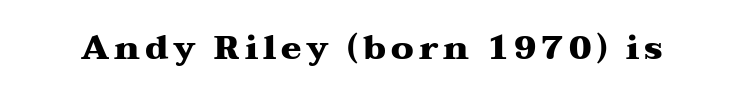
The image shows 34 px heavy, wide serif type, upright; set not underlined; medium stroke contrast and a medium x-height.
